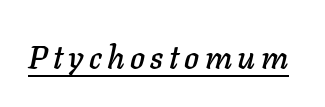
Each letter keeps its own natural width here, so spacing adapts to shape. The passage shown is underscored from start to finish. The glyphs look as if they've been sheared to an angle.
